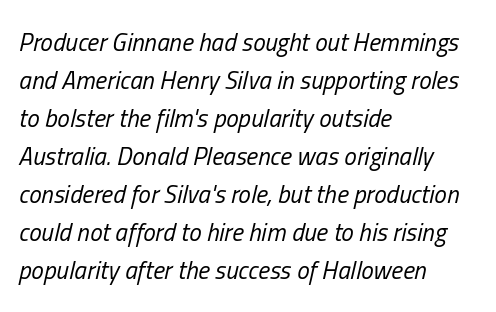
Is the type slanted? Yes — the strokes lean at a clear angle. Weight: not bold — regular or lighter. All the whitespace from short lines collects on the right. Summary of vertical rhythm: regular, with standard interline spacing.
